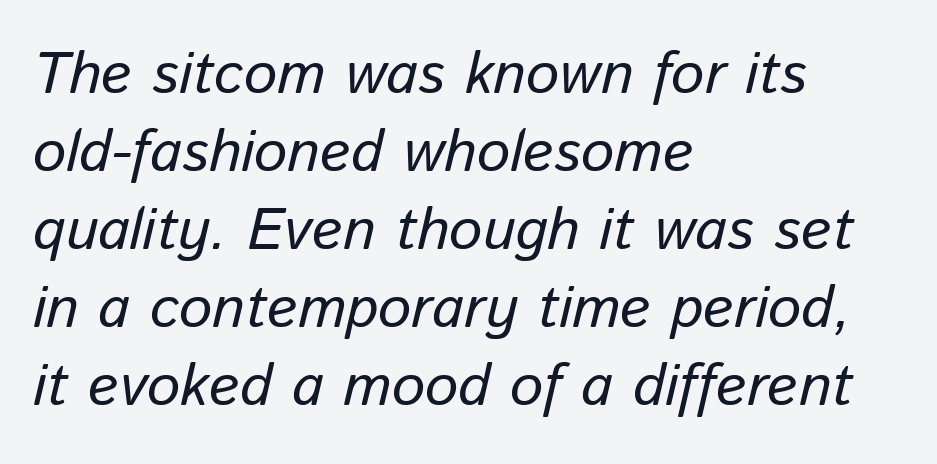
{"italic": "yes", "lean": "right", "slant_degrees": 13, "width": "normal", "stroke_contrast": "low", "x_height": "medium", "monospaced": "no", "underline": "no", "align": "left", "line_spacing": "normal", "line_spacing_ratio": 1.32, "letter_spacing": "normal", "letter_spacing_em": 0.0, "glyph_px": 59}
